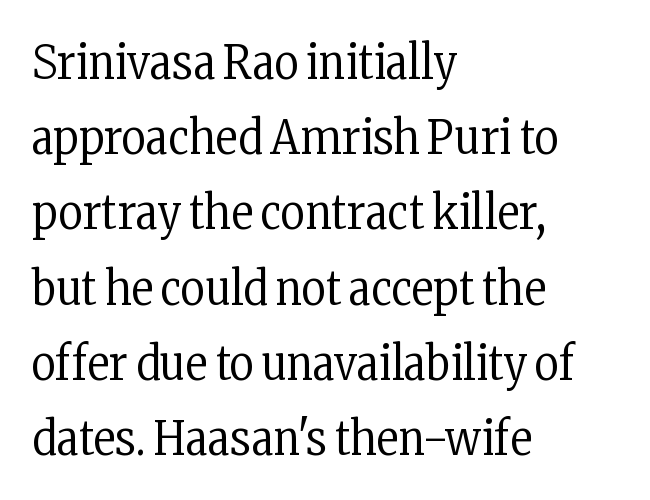
The image shows 47 px regular-weight, condensed serif type, upright; set left-aligned, normal line spacing (1.6x), normal letter spacing, not underlined; low stroke contrast and a medium x-height.
